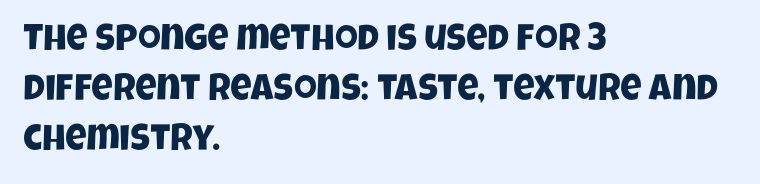
The image shows 37 px condensed sans-serif type; set left-aligned, normal line spacing (1.35x), normal letter spacing, not underlined; low stroke contrast and a large x-height.
